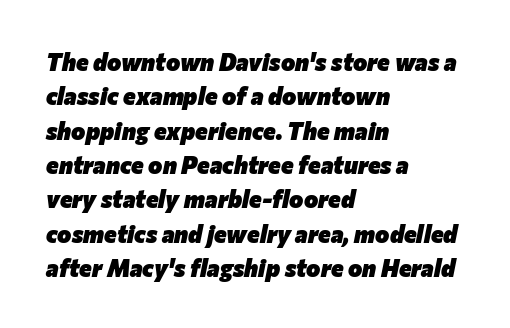
The image shows 24 px bold type, italic (leaning right); set left-aligned, normal line spacing (1.43x), normal letter spacing, not underlined.
